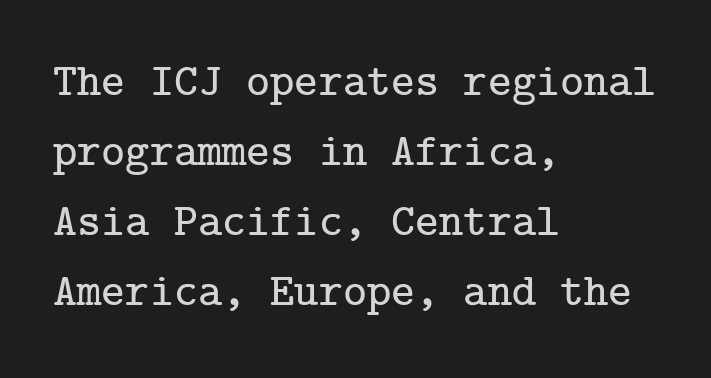
Regarding serifs, this sample has them. Do the letters lean? They stand straight. All the whitespace from short lines collects on the right. Honestly, there is no underline to notice here at all. This sample keeps an unexceptional amount of space between lines. Compared with typical body copy, the letter spacing here is the same.
